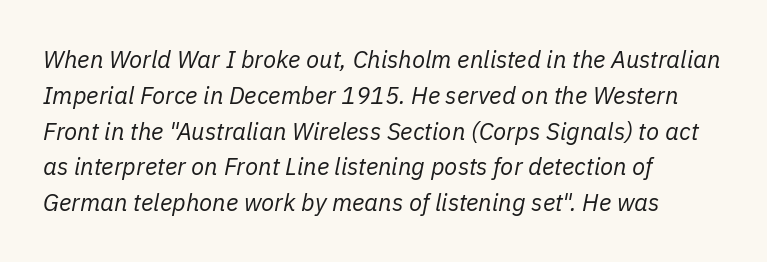
Every row of glyphs begins at an identical x-position on the left. A bare baseline throughout the passage. This rendering leaves character spacing at its baseline value. Regular leading. Stroke mass is kept to a normal reading level or below. Notice how the stems are inclined rather than vertical — that's the hallmark of italics.
